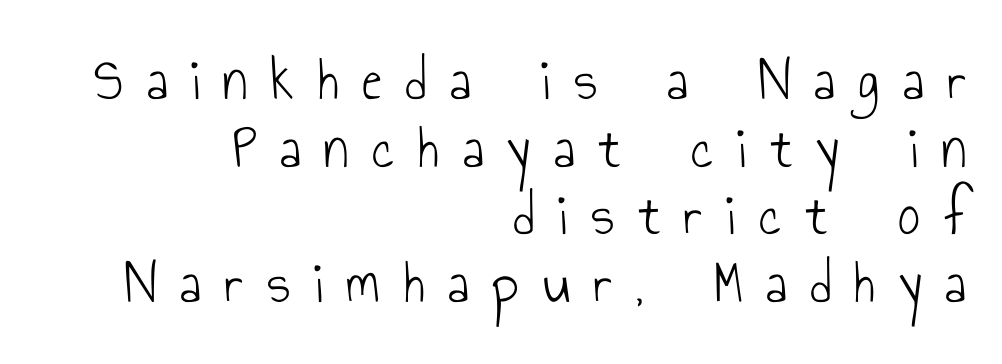
This sample uses expanded letter spacing, leaving extra air between glyphs. The strokes are not fattened; the text isn't bold. Rule under the text: the space is simply empty. The passage is arranged like a letterhead date or caption credit — flush right. Looks like regular typesetting: each glyph gets only the width it needs. Ascenders rise straight up at ninety degrees.
